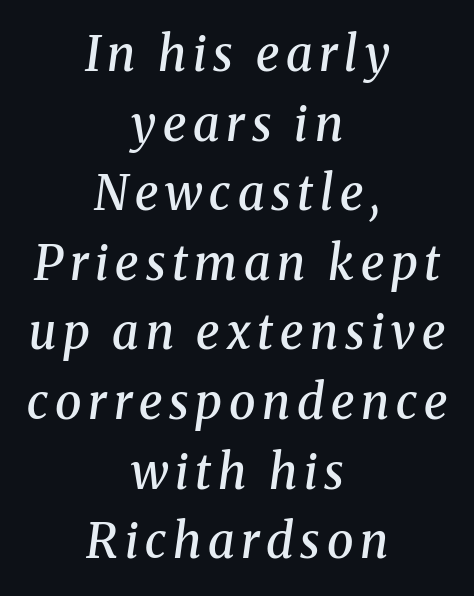
Is this a fixed-width face? No — the glyphs have proportional, varying widths. Compared with an ordinary text face, these strokes are moderately heavier — a semibold. Check where the strokes stop: tiny serifs finish them off. Both edges are ragged and mirror each other, which tells us the setting is centered.
